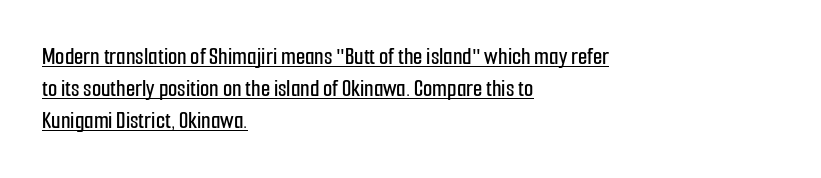
The image shows 24 px text type, upright; set left-aligned, normal line spacing (1.33x), normal letter spacing, underlined.
